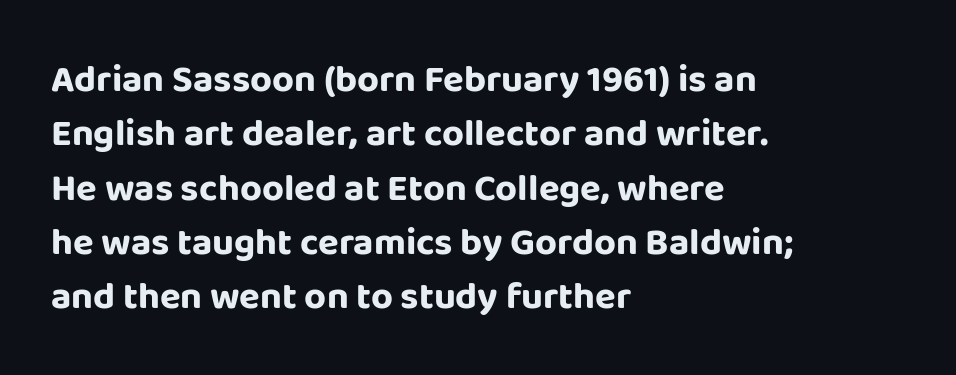
The image shows 38 px bold sans-serif type, upright; set left-aligned, normal line spacing (1.43x), normal letter spacing, not underlined; low stroke contrast and a large x-height.
